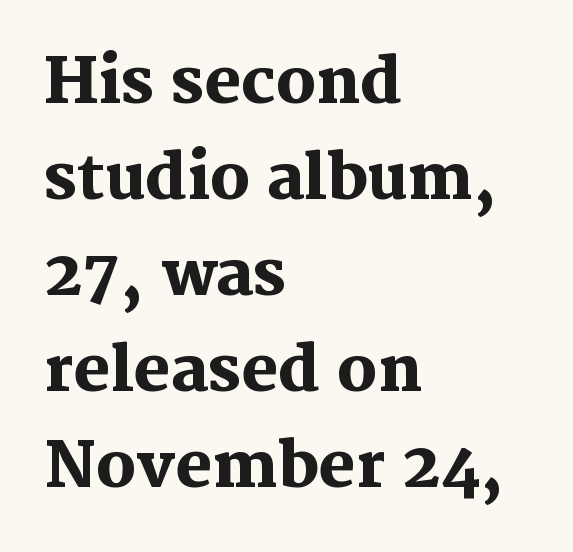
{"serif": "yes", "italic": "no", "bold": "yes", "weight": "heavy", "width": "normal", "stroke_contrast": "medium", "x_height": "medium", "monospaced": "no", "underline": "no", "align": "left", "line_spacing": "normal", "line_spacing_ratio": 1.55, "letter_spacing": "normal", "letter_spacing_em": 0.0, "glyph_px": 62}
